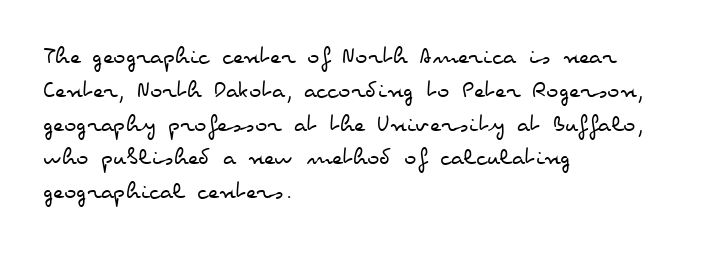
Descenders are the only things crossing below the line. Vertical strokes here are truly vertical. Compared with typical paragraphs, the rows here are spaced about the same. The setting favours the left margin, as ordinary paragraphs usually do.
